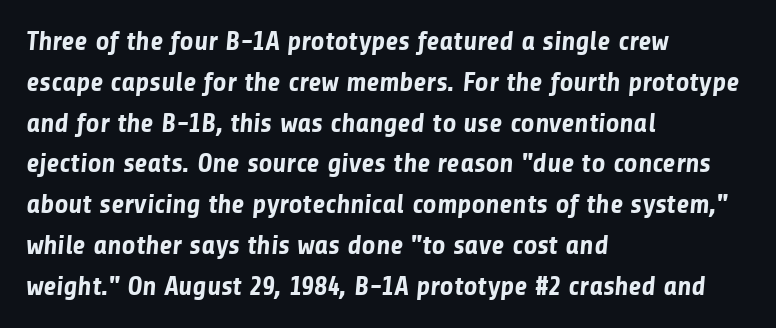
Q: Is the text bold? A: Yes.
Q: Is the text underlined? A: No.
Q: How is the paragraph aligned? A: Left-aligned.
Q: Is the spacing between letters normal or unusually wide? A: Normal.
Q: Is the spacing between lines tight, normal or loose? A: Normal.
